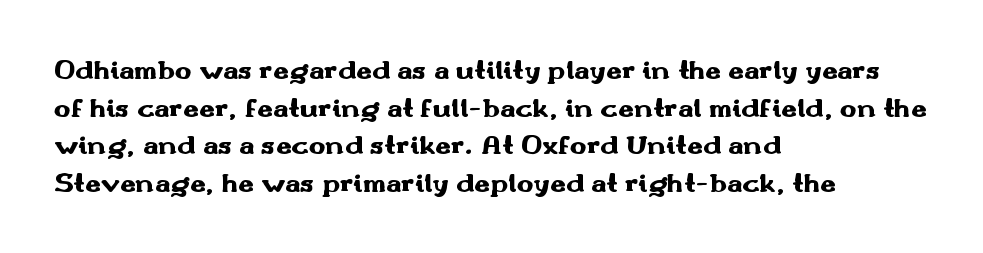
The characters display no serif detailing; their extremities are plain. The ragged edge is on the right, which tells us the setting is flush left. The letters are bold, with thick, heavy strokes. Regular leading. Here the glyphs are tracked normally, forming tight word shapes. Beneath every word, the page is bare.
